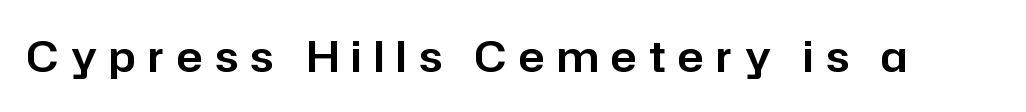
{"serif": "no", "italic": "no", "width": "normal", "stroke_contrast": "low", "x_height": "medium", "monospaced": "no", "underline": "no", "letter_spacing": "wide", "letter_spacing_em": 0.3, "glyph_px": 42}
